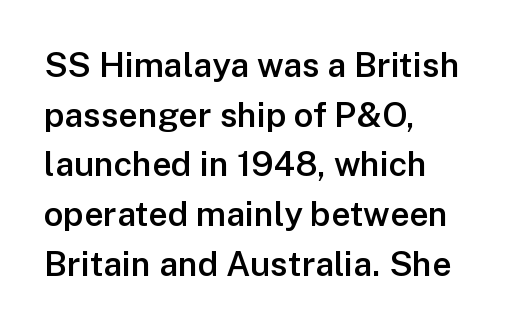
{"serif": "no", "italic": "no", "bold": "semi", "weight": "semibold", "width": "normal", "stroke_contrast": "low", "x_height": "medium", "monospaced": "no", "underline": "no", "align": "left", "line_spacing": "normal", "line_spacing_ratio": 1.46, "letter_spacing": "normal", "letter_spacing_em": 0.0, "glyph_px": 34}
